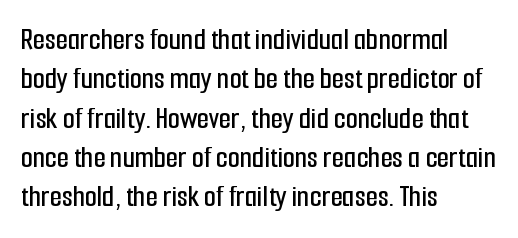
{"serif": "no", "italic": "no", "width": "condensed", "stroke_contrast": "low", "x_height": "medium", "monospaced": "no", "underline": "no", "align": "left", "line_spacing": "normal", "line_spacing_ratio": 1.27, "letter_spacing": "normal", "letter_spacing_em": 0.0, "glyph_px": 31}
